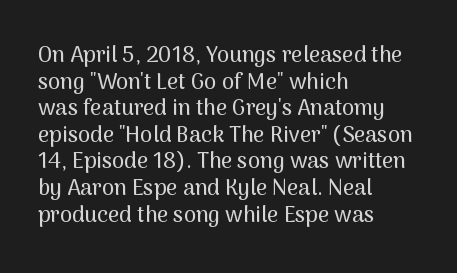
The image shows 22 px text type, upright; set left-aligned, line spacing 1.21x, normal letter spacing, not underlined.
